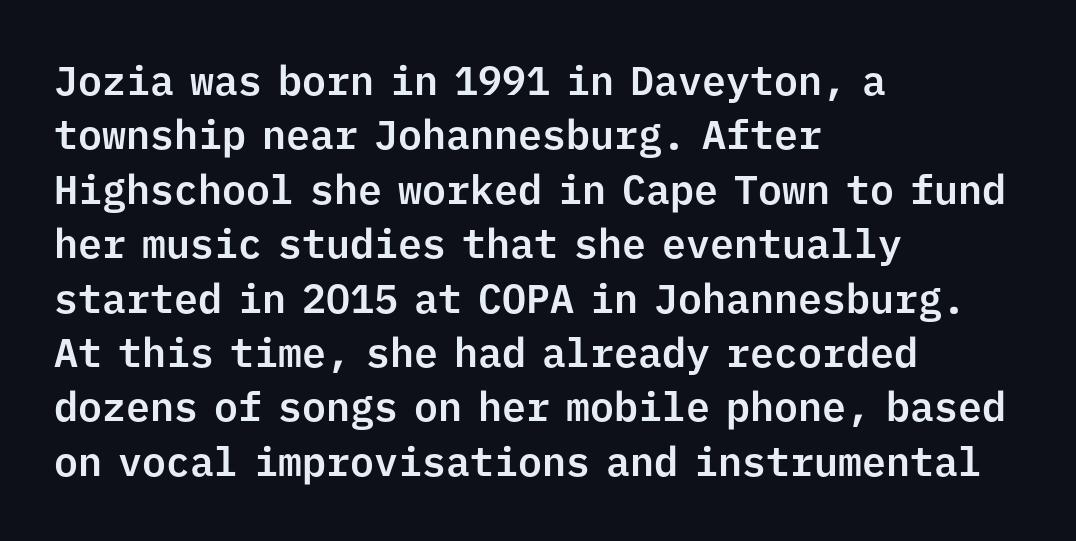
The image shows 40 px sans-serif type, upright, monospaced; set left-aligned, normal line spacing (1.36x), normal letter spacing, not underlined; low stroke contrast and a medium x-height.
